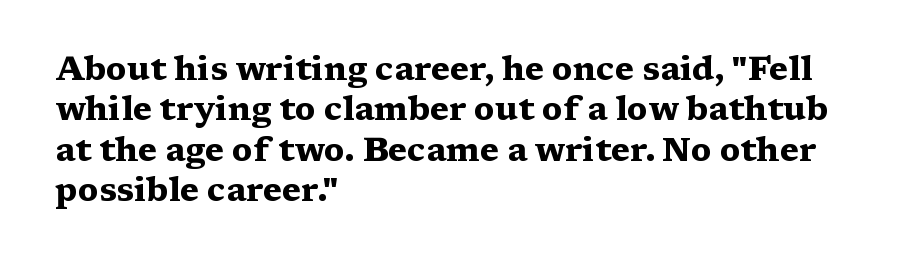
Caption: multi-line text, flush left, ragged right. These words are printed bold, with thick strokes throughout. Decoration check: the copy has no underline. The passage shown is typeset with a serif family. Is this a fixed-width face? No — the glyphs have proportional, varying widths.
